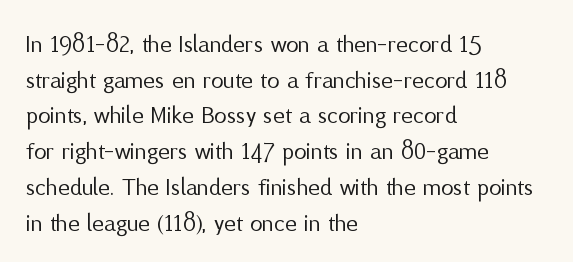
{"italic": "no", "bold": "no", "underline": "no", "align": "left", "line_spacing": "normal", "line_spacing_ratio": 1.43, "letter_spacing": "normal", "letter_spacing_em": 0.0, "glyph_px": 25}
